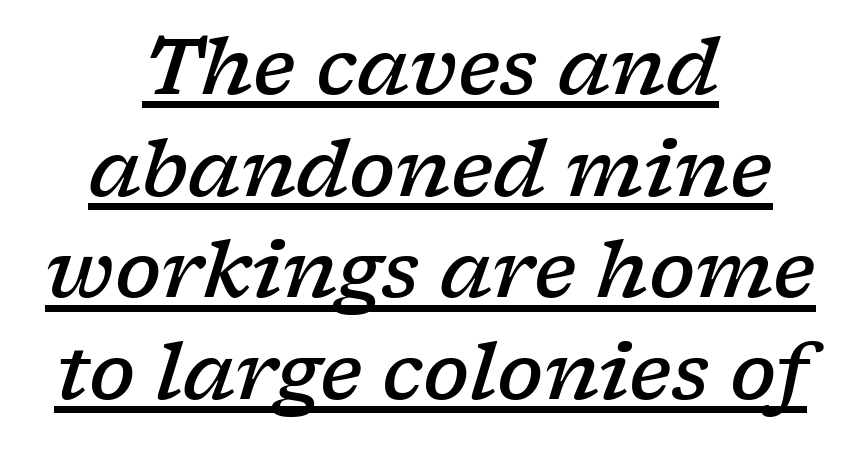
Q: Is the text bold? A: Semi-bold.
Q: Is the text italic (slanted)? A: Yes, it leans right by about 17 degrees.
Q: Is the typeface a serif or a sans-serif typeface? A: Serif.
Q: Is the text underlined? A: Yes.
Q: How is the paragraph aligned? A: Centered.
Q: Is the spacing between letters normal or unusually wide? A: Normal.
Q: Is the spacing between lines tight, normal or loose? A: Normal.
Q: Width (condensed, normal, or wide)? A: Wide.
Q: Stroke contrast? A: Low.
Q: x-height? A: Medium.
Q: Monospaced? A: No.
